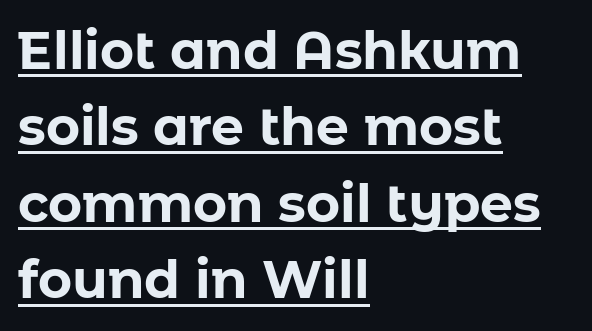
Q: Is the text bold? A: Yes.
Q: Is the text italic (slanted)? A: No, it is upright.
Q: Is the typeface a serif or a sans-serif typeface? A: Sans-serif.
Q: Is the text underlined? A: Yes.
Q: How is the paragraph aligned? A: Left-aligned.
Q: Is the spacing between letters normal or unusually wide? A: Normal.
Q: Is the spacing between lines tight, normal or loose? A: Normal.
Q: Width (condensed, normal, or wide)? A: Normal.
Q: Stroke contrast? A: Low.
Q: x-height? A: Medium.
Q: Monospaced? A: No.
